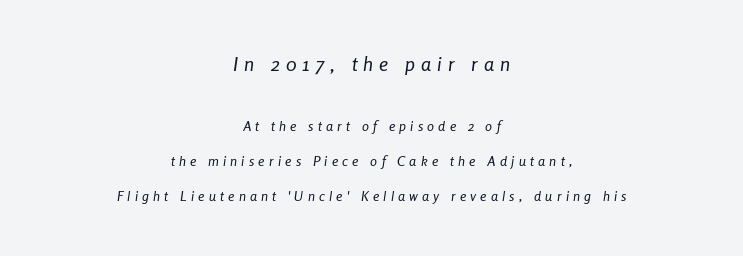
Q: Is the text bold? A: No.
Q: Is the text italic (slanted)? A: Yes, it leans right by about 8 degrees.
Q: Is the text underlined? A: No.
Q: How is the paragraph aligned? A: Centered.
Q: Is the spacing between letters normal or unusually wide? A: Unusually wide.
Q: Is the spacing between lines tight, normal or loose? A: Loose.
Q: Which block of text is set in a larger size, the first (top) or the second (bottom)? A: The first (top) one.
